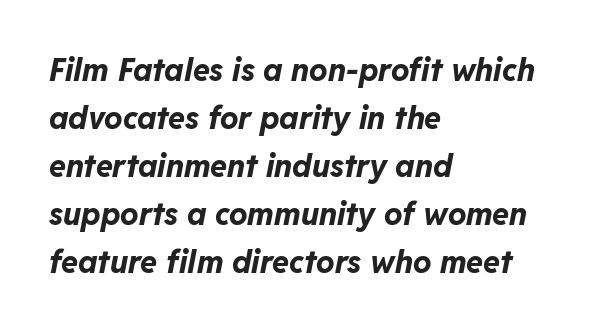
These lines sit exactly where default settings would place them. The face used here has a pronounced slope to its letters. Characters follow at the spacing the type designer built in. Looks like regular typesetting: each glyph gets only the width it needs. Summary of weight: heavy, a full bold. Reading down the block, your eye returns to a fixed left position each line.
